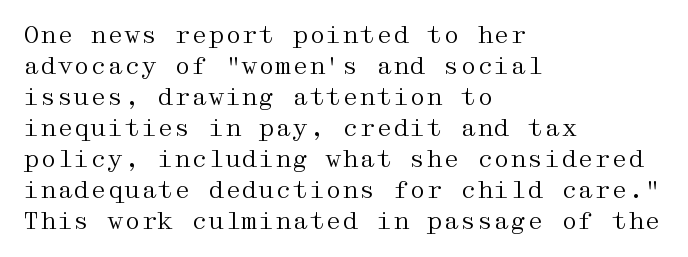
{"italic": "no", "bold": "no", "underline": "no", "align": "left", "line_spacing": "normal", "line_spacing_ratio": 1.29, "letter_spacing": "normal", "letter_spacing_em": 0.0, "glyph_px": 24}
